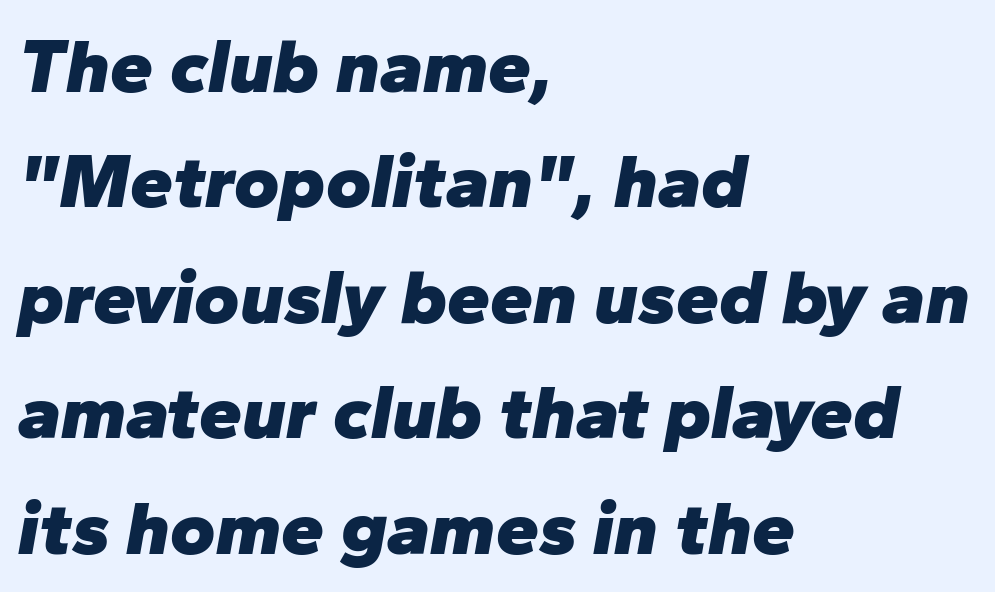
Where is the straight margin? On the left. This sample uses an oblique cut, with every glyph tilted off the vertical. Character widths vary here, with narrow letters taking less room than wide ones. The foot of each line stays bare and open. Words appear dense and cohesive because spacing is normal. Heavy, bold letterforms.
